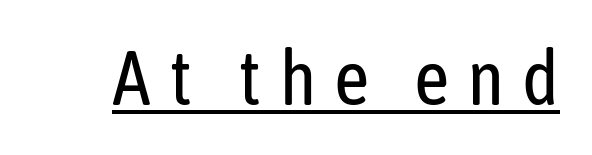
{"serif": "no", "italic": "no", "bold": "no", "weight": "regular", "width": "condensed", "stroke_contrast": "low", "x_height": "medium", "monospaced": "no", "underline": "yes", "letter_spacing": "wide", "letter_spacing_em": 0.23, "glyph_px": 77}
